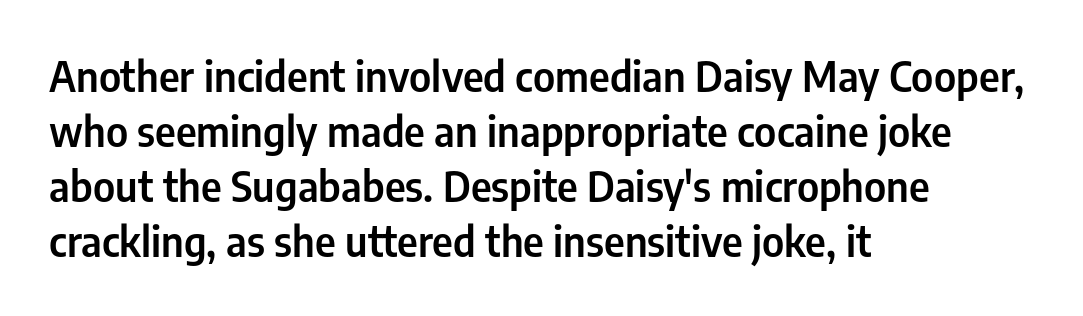
{"serif": "no", "italic": "no", "width": "condensed", "stroke_contrast": "low", "x_height": "medium", "monospaced": "no", "underline": "no", "align": "left", "line_spacing": "normal", "line_spacing_ratio": 1.34, "letter_spacing": "normal", "letter_spacing_em": 0.0, "glyph_px": 41}
